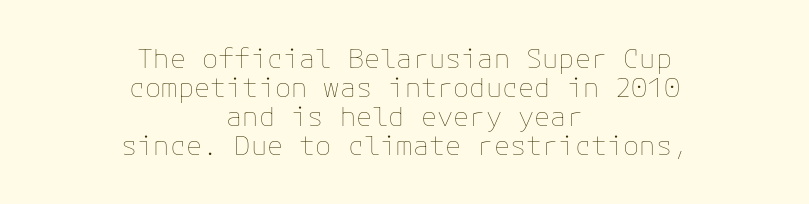
Q: Is the text bold? A: No.
Q: Is the text italic (slanted)? A: No, it is upright.
Q: Is the text underlined? A: No.
Q: How is the paragraph aligned? A: Centered.
Q: Is the spacing between letters normal or unusually wide? A: Normal.
Q: Is the spacing between lines tight, normal or loose? A: Tight.
